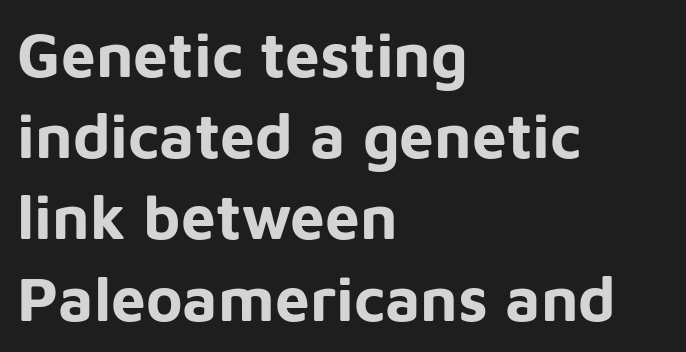
Type style note: lacks serifs. Quick note: interline space is typical. Rendered with straight, roman letterforms. Each letter keeps its own natural width here, so spacing adapts to shape. Nobody touched the tracking dial on this one. The sample has been set heavy, in full bold.
